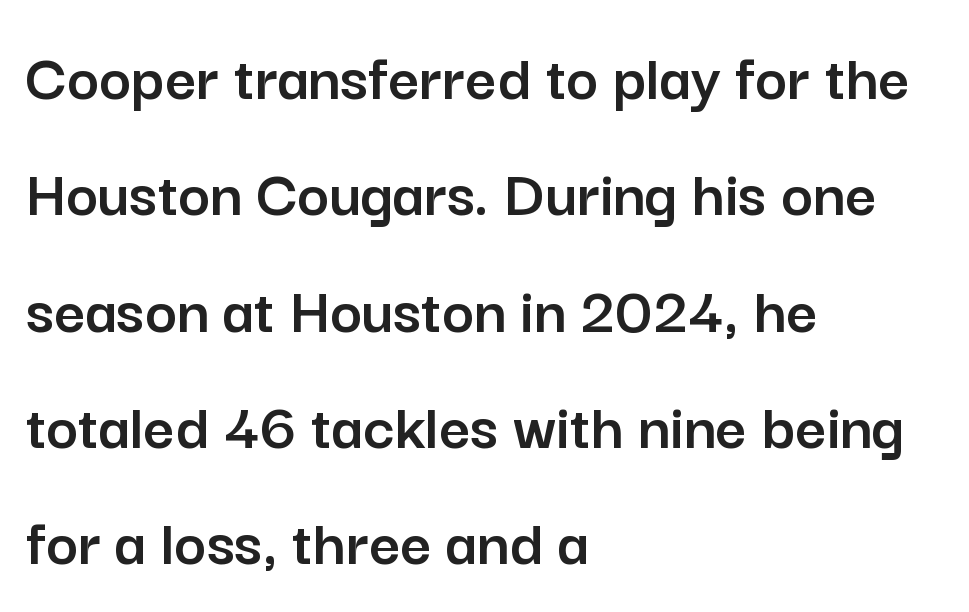
Q: Is the text italic (slanted)? A: No, it is upright.
Q: Is the typeface a serif or a sans-serif typeface? A: Sans-serif.
Q: Is the text underlined? A: No.
Q: How is the paragraph aligned? A: Left-aligned.
Q: Is the spacing between letters normal or unusually wide? A: Normal.
Q: Width (condensed, normal, or wide)? A: Normal.
Q: Stroke contrast? A: Low.
Q: x-height? A: Medium.
Q: Monospaced? A: No.
